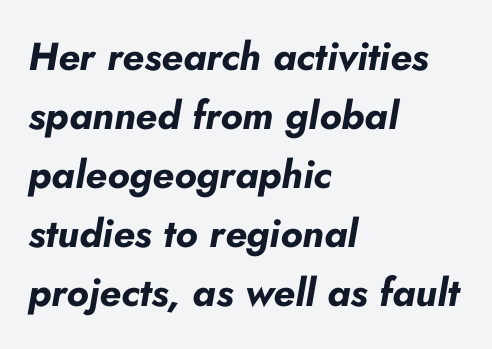
{"italic": "yes", "lean": "right", "slant_degrees": 10, "bold": "yes", "weight": "bold", "width": "normal", "stroke_contrast": "low", "x_height": "small", "monospaced": "no", "underline": "no", "align": "left", "line_spacing": "normal", "line_spacing_ratio": 1.51, "letter_spacing": "normal", "letter_spacing_em": 0.0, "glyph_px": 39}
